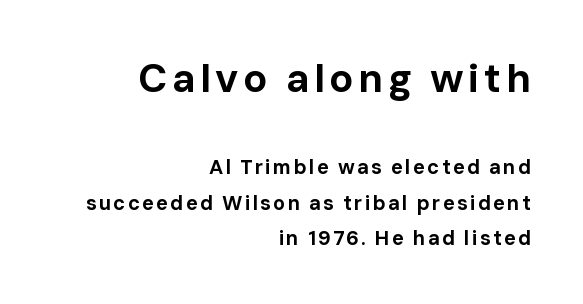
{"serif": "no", "italic": "no", "bold": "yes", "weight": "bold", "width": "normal", "stroke_contrast": "low", "x_height": "medium", "monospaced": "no", "underline": "no", "align": "right", "line_spacing_ratio": 1.76, "larger_block": "first", "size_ratio": 2.0, "glyph_px": 40}
